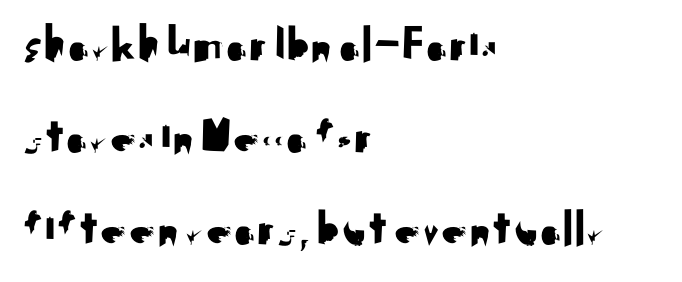
The lines are quadded left. The rendering uses natural spacing where letterforms have individual widths. There is no visible air inserted between adjacent glyphs. Italic? Not at all — the glyphs are vertical. Only glyphs here, with clear space below each row.
